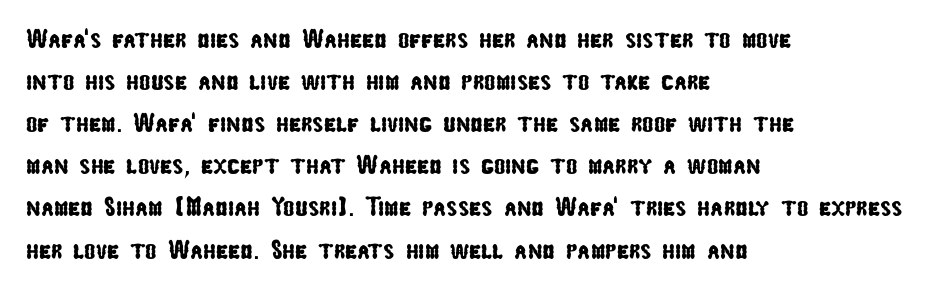
Words float on clear page, feet unadorned. The block of text has a typical density, with ordinary space between rows. You could call the tracking neutral — neither tight nor loose. Teacher's note: observe the even left margin — that is flush-left alignment.
